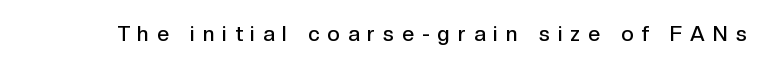
On the weight axis this lands at semibold, roughly 600. Unlike italic type, these characters show no tilt at all. Words float on clear page, feet unadorned. Here the glyphs are tracked loosely, breaking word shapes into spaced letters.
